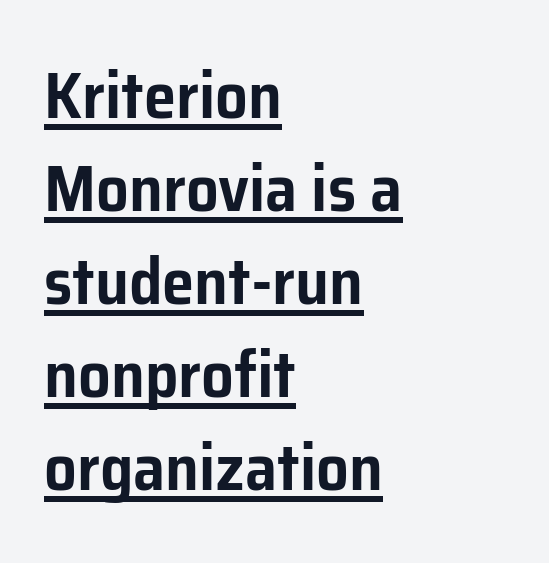
The image shows 65 px sans-serif type, upright; set left-aligned, normal line spacing (1.43x), normal letter spacing, underlined; low stroke contrast and a medium x-height.
